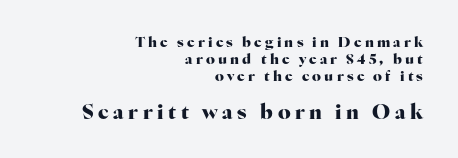
Rule under the text: the space is simply empty. The lines are quadded right. Set as a true bold cut, around the 700 mark. Type size steps up from the first block to the second. The line texture is sparse and dotted thanks to wide tracking. Vertical strokes here are truly vertical.
